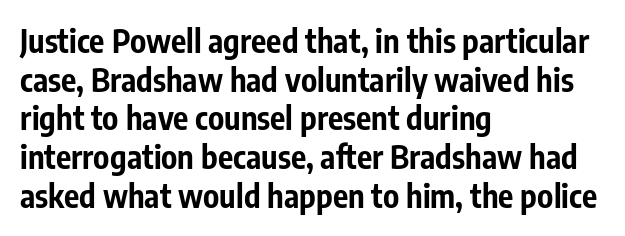
The face used here is proportionally spaced, like ordinary book or web type. Honestly, the letter spacing is just normal — you wouldn't notice it. Nobody drew a line under any word here. Is this a sans? Yes — the strokes have no serifs.
